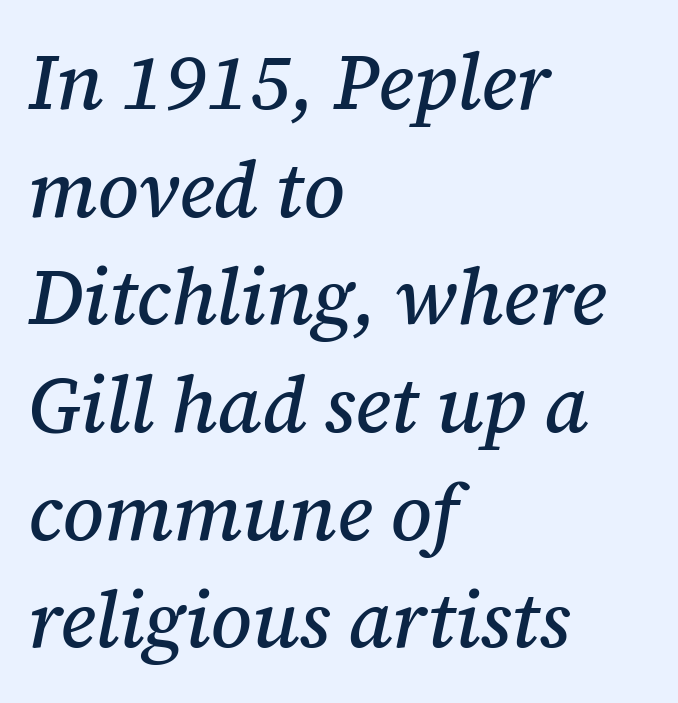
The image shows 78 px serif type, italic (leaning right); set left-aligned, normal line spacing (1.38x), normal letter spacing, not underlined; medium stroke contrast and a medium x-height.
